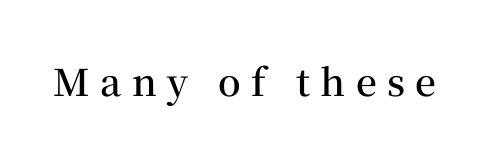
{"serif": "yes", "italic": "no", "bold": "semi", "weight": "semibold", "width": "normal", "stroke_contrast": "medium", "x_height": "medium", "monospaced": "no", "underline": "no", "letter_spacing": "wide", "letter_spacing_em": 0.28, "glyph_px": 37}
